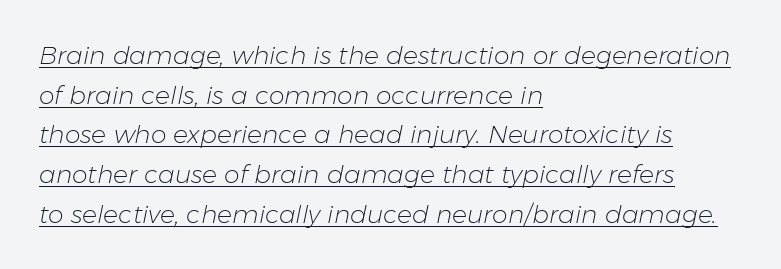
Q: Is the text bold? A: No.
Q: Is the text italic (slanted)? A: Yes, it leans right by about 11 degrees.
Q: Is the text underlined? A: Yes.
Q: How is the paragraph aligned? A: Left-aligned.
Q: Is the spacing between letters normal or unusually wide? A: Normal.
Q: Is the spacing between lines tight, normal or loose? A: Normal.
